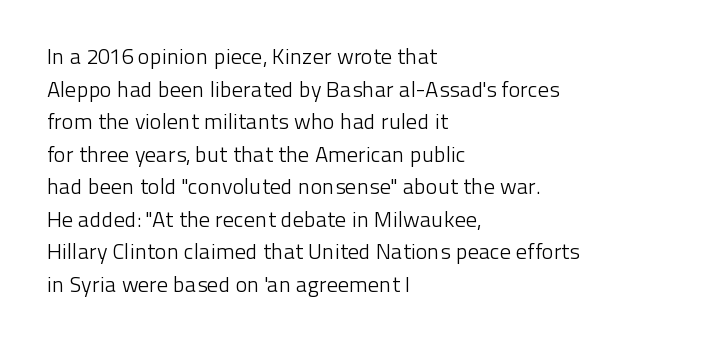
The image shows 22 px text type, upright; set left-aligned, normal line spacing (1.48x), normal letter spacing, not underlined.
